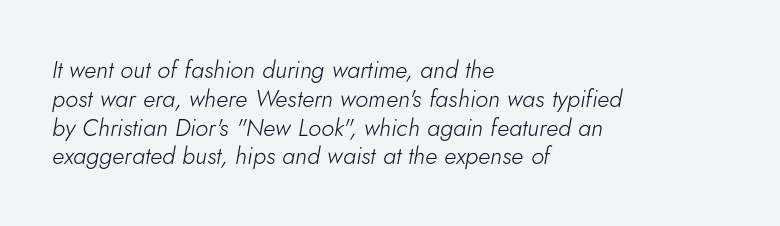
Q: Is the text bold? A: No.
Q: Is the text italic (slanted)? A: Yes, it leans right by about 5 degrees.
Q: Is the text underlined? A: No.
Q: How is the paragraph aligned? A: Left-aligned.
Q: Is the spacing between letters normal or unusually wide? A: Normal.
